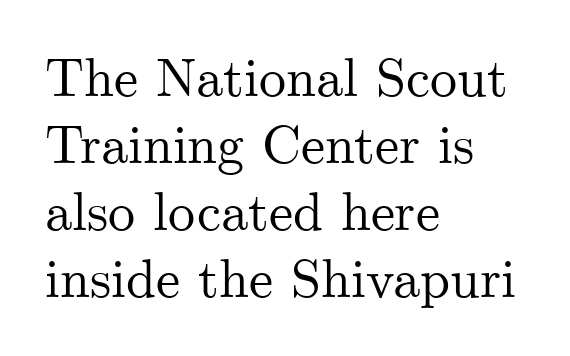
Q: Is the text italic (slanted)? A: No, it is upright.
Q: Is the typeface a serif or a sans-serif typeface? A: Serif.
Q: Is the text underlined? A: No.
Q: How is the paragraph aligned? A: Left-aligned.
Q: Is the spacing between letters normal or unusually wide? A: Normal.
Q: Width (condensed, normal, or wide)? A: Normal.
Q: Stroke contrast? A: Medium.
Q: x-height? A: Small.
Q: Monospaced? A: No.
